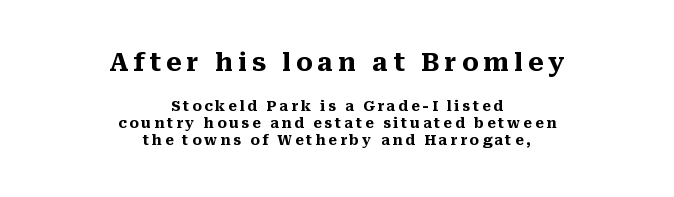
The image shows 25 px bold type, upright; set centered, line spacing 1.23x, unusually wide letter spacing (+0.2 em), not underlined; the first (top) block is 1.79x larger.
